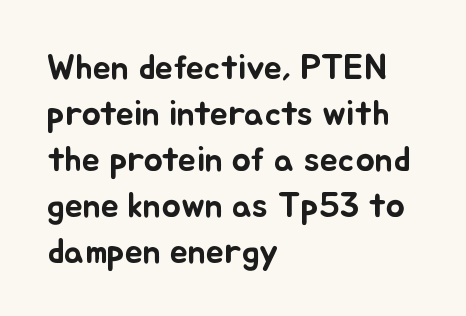
{"italic": "no", "width": "normal", "stroke_contrast": "low", "x_height": "small", "monospaced": "no", "underline": "no", "align": "left", "line_spacing": "normal", "line_spacing_ratio": 1.28, "letter_spacing": "normal", "letter_spacing_em": 0.0, "glyph_px": 36}
